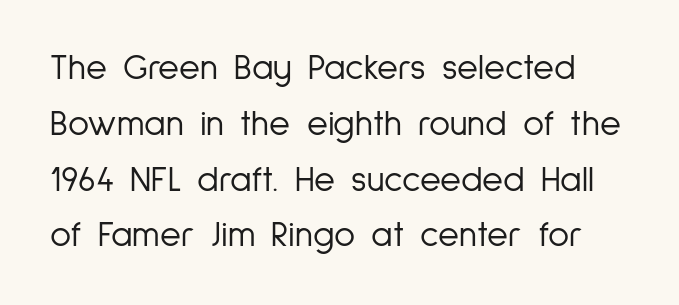
A typesetter would call this zero additional tracking. This is the regular roman posture of the typeface. Each letter keeps its own natural width here, so spacing adapts to shape. Each new line begins a customary step beneath the previous one.
